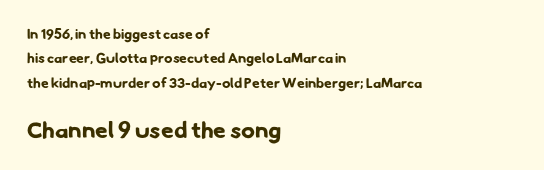
The image shows 23 px bold type; set left-aligned, line spacing 1.75x, normal letter spacing, not underlined; the second (bottom) block is 1.64x larger.
